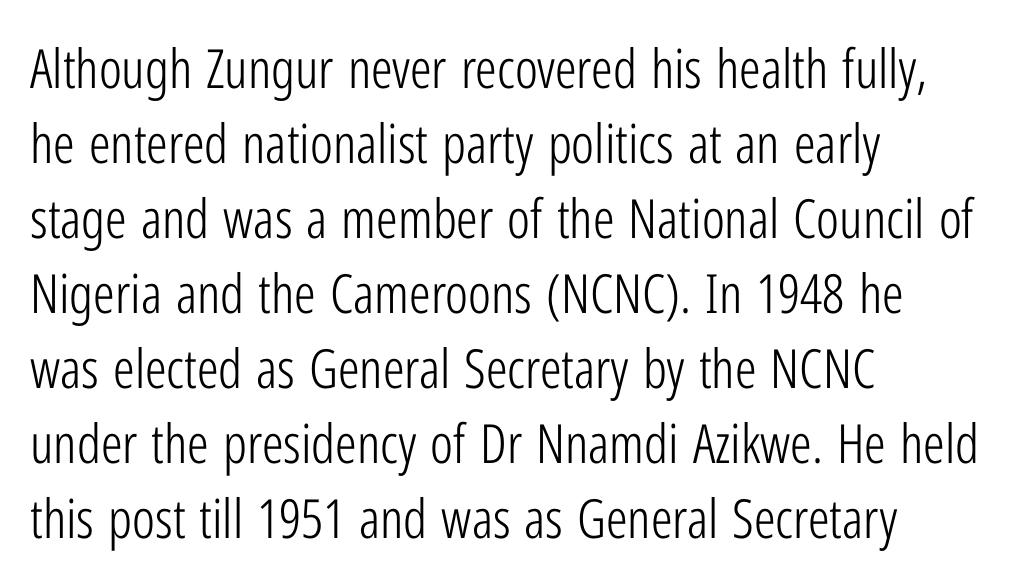
{"serif": "no", "italic": "no", "bold": "no", "weight": "light", "width": "condensed", "stroke_contrast": "low", "x_height": "medium", "monospaced": "no", "underline": "no", "align": "left", "line_spacing": "normal", "line_spacing_ratio": 1.39, "letter_spacing": "normal", "letter_spacing_em": 0.0, "glyph_px": 54}
